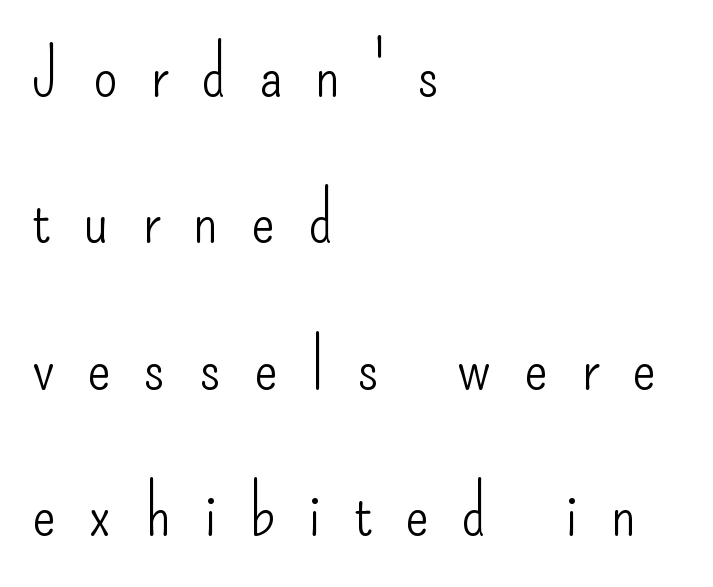
{"serif": "no", "italic": "no", "bold": "no", "weight": "light", "width": "condensed", "stroke_contrast": "low", "x_height": "small", "monospaced": "no", "underline": "no", "align": "left", "line_spacing": "loose", "line_spacing_ratio": 2.12, "letter_spacing": "wide", "letter_spacing_em": 0.48, "glyph_px": 69}
